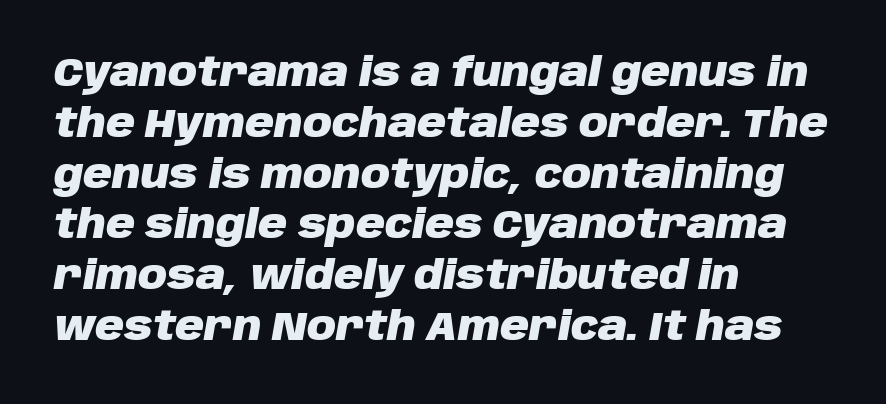
Q: Is the text bold? A: Yes.
Q: Is the text italic (slanted)? A: Yes, it leans right by about 10 degrees.
Q: Is the text underlined? A: No.
Q: How is the paragraph aligned? A: Left-aligned.
Q: Is the spacing between letters normal or unusually wide? A: Normal.
Q: Is the spacing between lines tight, normal or loose? A: Normal.
Q: Width (condensed, normal, or wide)? A: Normal.
Q: Stroke contrast? A: Low.
Q: x-height? A: Large.
Q: Monospaced? A: No.
